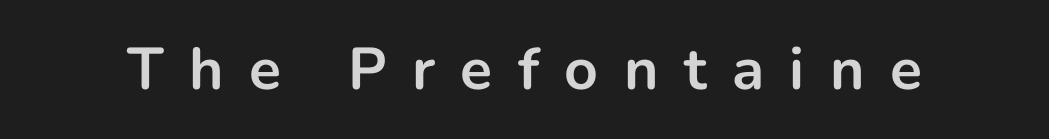
The image shows 59 px bold sans-serif type, upright; set unusually wide letter spacing (+0.43 em), not underlined; low stroke contrast and a medium x-height.
